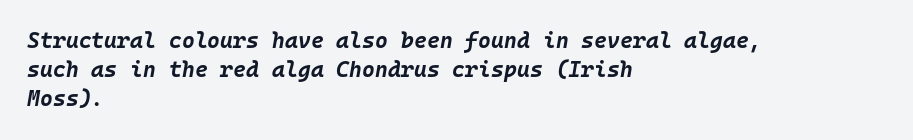
Q: Is the text bold? A: Yes.
Q: Is the text italic (slanted)? A: Yes, it leans right by about 10 degrees.
Q: Is the text underlined? A: No.
Q: How is the paragraph aligned? A: Left-aligned.
Q: Is the spacing between letters normal or unusually wide? A: Normal.
Q: Is the spacing between lines tight, normal or loose? A: Normal.
